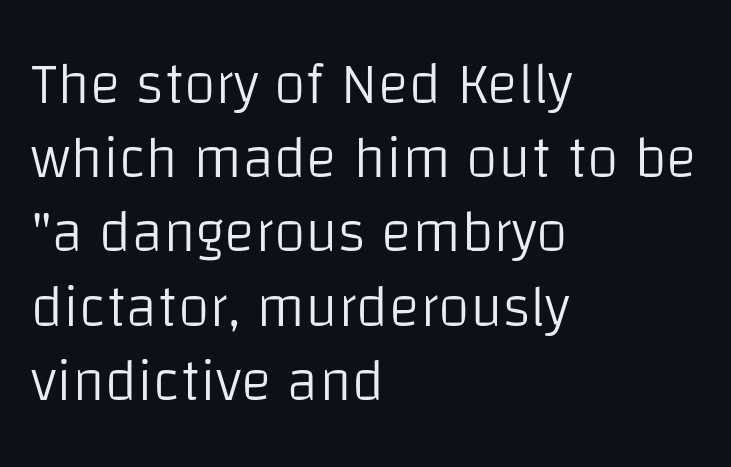
Q: Is the text bold? A: No.
Q: Is the text italic (slanted)? A: No, it is upright.
Q: Is the typeface a serif or a sans-serif typeface? A: Sans-serif.
Q: Is the text underlined? A: No.
Q: How is the paragraph aligned? A: Left-aligned.
Q: Is the spacing between letters normal or unusually wide? A: Normal.
Q: Is the spacing between lines tight, normal or loose? A: Normal.
Q: Width (condensed, normal, or wide)? A: Normal.
Q: Stroke contrast? A: Low.
Q: x-height? A: Large.
Q: Monospaced? A: No.
